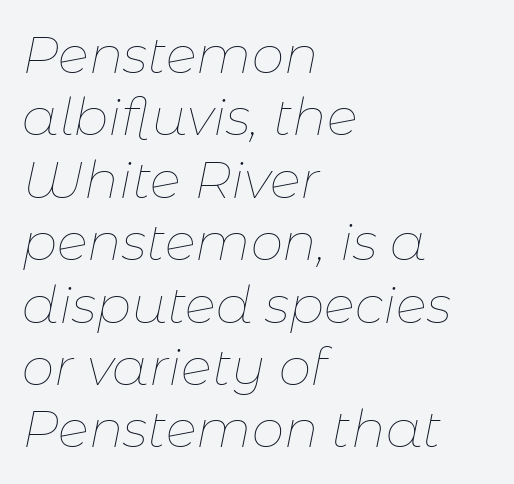
The image shows 52 px thin type, italic (leaning right); set left-aligned, line spacing 1.2x, normal letter spacing, not underlined; low stroke contrast and a medium x-height.
